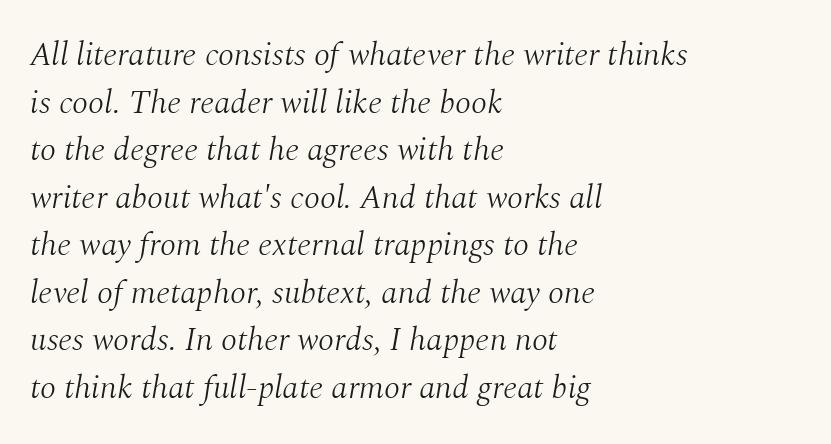
{"serif": "yes", "italic": "yes", "lean": "right", "slant_degrees": 10, "bold": "no", "weight": "light", "width": "normal", "stroke_contrast": "medium", "x_height": "medium", "monospaced": "no", "underline": "no", "align": "left", "line_spacing": "normal", "line_spacing_ratio": 1.44, "letter_spacing": "normal", "letter_spacing_em": 0.0, "glyph_px": 33}
